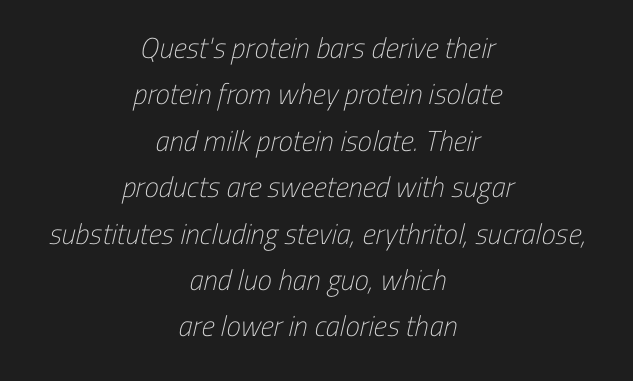
The letters carry no serifs — their stems end cleanly without finishing strokes. Reading down the column, the eye jumps a familiar distance to each next line. The strip under each line holds only bare page. Counters stay open thanks to moderate or lighter strokes.
